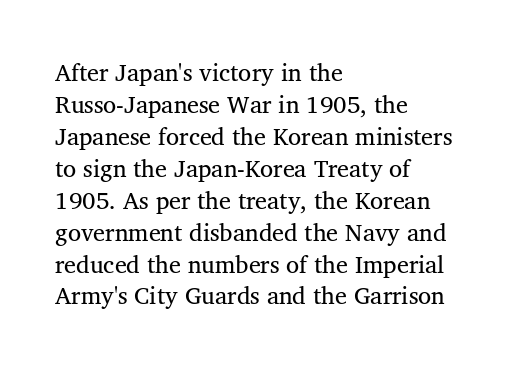
Q: Is the text bold? A: No.
Q: Is the text underlined? A: No.
Q: How is the paragraph aligned? A: Left-aligned.
Q: Is the spacing between letters normal or unusually wide? A: Normal.
Q: Is the spacing between lines tight, normal or loose? A: Normal.
